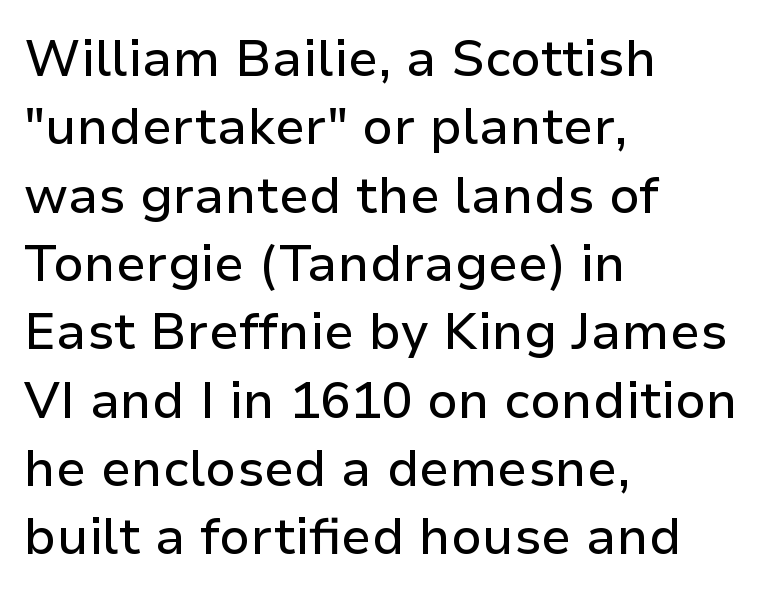
The image shows 51 px sans-serif type, upright; set left-aligned, normal line spacing (1.34x), normal letter spacing, not underlined; low stroke contrast and a medium x-height.
